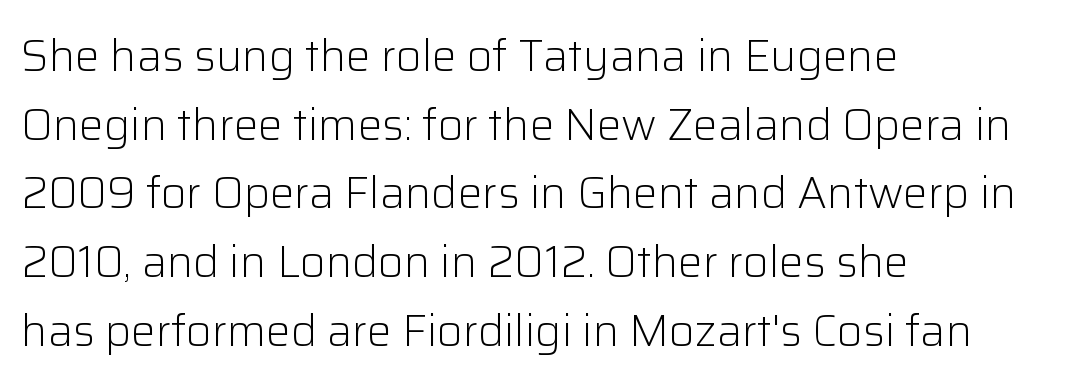
What's the leading like? Ordinary, nothing unusual. This sample has the flowing, uneven cadence of proportional lettering. This is the regular roman posture of the typeface. A typesetter would call this zero additional tracking. A quiet, ordinary-to-light weight characterises the typeface. Horizontally, the lines are justified to the leading edge only.
